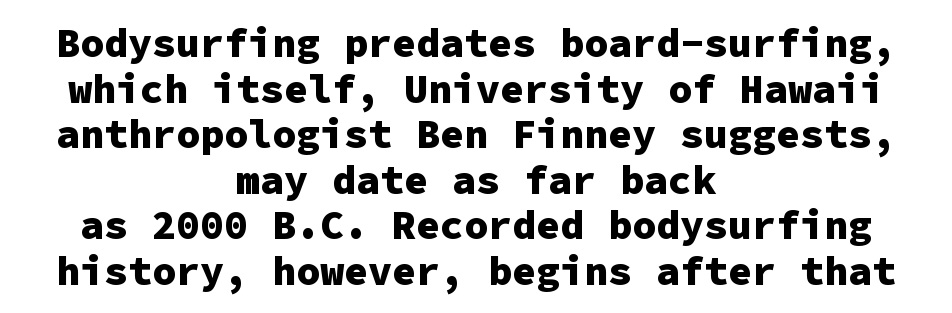
{"serif": "no", "italic": "no", "bold": "yes", "weight": "heavy", "width": "normal", "stroke_contrast": "low", "x_height": "medium", "monospaced": "yes", "underline": "no", "align": "center", "line_spacing": "tight", "line_spacing_ratio": 1.14, "letter_spacing": "normal", "letter_spacing_em": 0.0, "glyph_px": 40}
